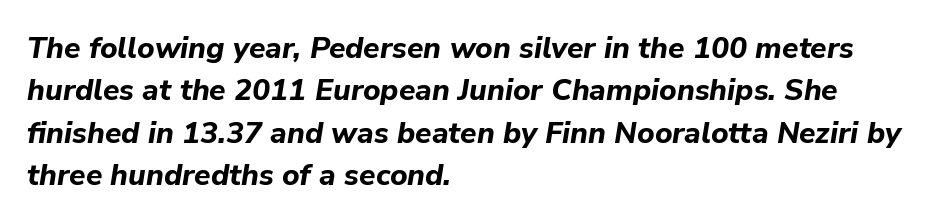
The image shows 30 px bold type, italic (leaning right); set left-aligned, normal line spacing (1.41x), normal letter spacing, not underlined; low stroke contrast and a medium x-height.
